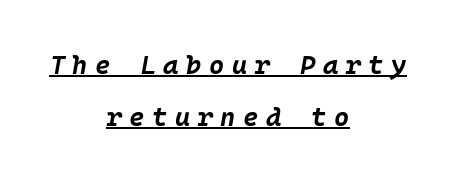
In terms of posture, this sample is oblique. A student would call this center alignment; a typographer would say set centered. Does extra space separate the letters? Yes, quite a lot of it. The letters are bold, with thick, heavy strokes.
